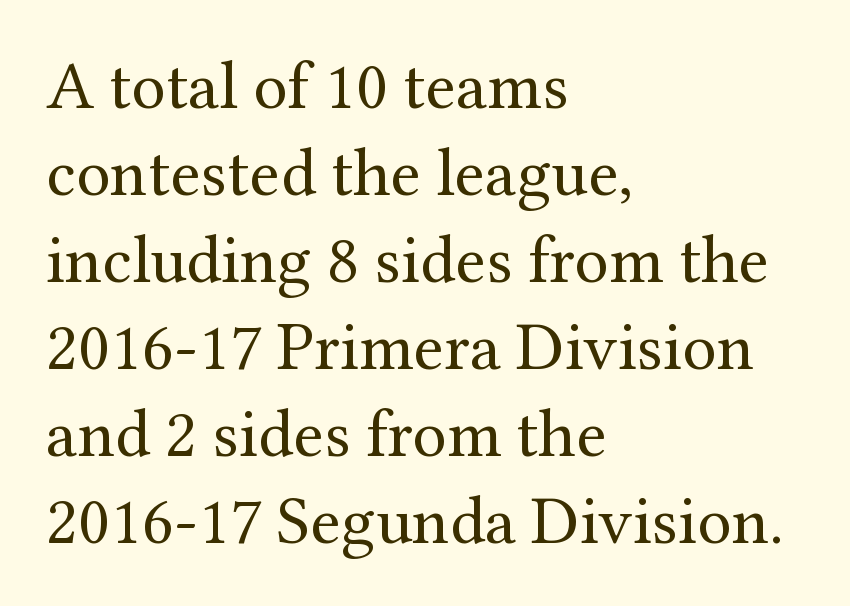
Q: Is the text bold? A: No.
Q: Is the text italic (slanted)? A: No, it is upright.
Q: Is the typeface a serif or a sans-serif typeface? A: Serif.
Q: Is the text underlined? A: No.
Q: How is the paragraph aligned? A: Left-aligned.
Q: Is the spacing between letters normal or unusually wide? A: Normal.
Q: Is the spacing between lines tight, normal or loose? A: Normal.
Q: Width (condensed, normal, or wide)? A: Normal.
Q: Stroke contrast? A: Medium.
Q: x-height? A: Medium.
Q: Monospaced? A: No.
